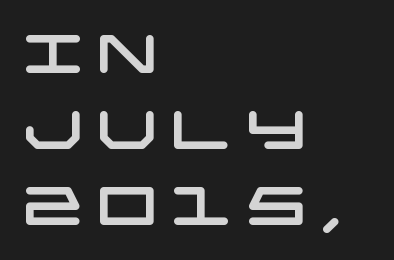
{"serif": "no", "width": "wide", "stroke_contrast": "low", "x_height": "large", "underline": "no", "align": "left", "line_spacing": "normal", "line_spacing_ratio": 1.41, "letter_spacing": "wide", "letter_spacing_em": 0.24, "glyph_px": 54}
